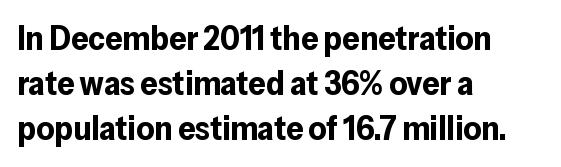
When letters stand straight like this, we call the style roman or upright. Horizontally, the lines are justified to the leading edge only. Spacing verdict: proportional, widths tailored to each character. The leading is moderate, giving the passage an even texture. On the weight axis this lands at bold, roughly 700. Look at the tracking — it's just the regular setting, nothing added.
